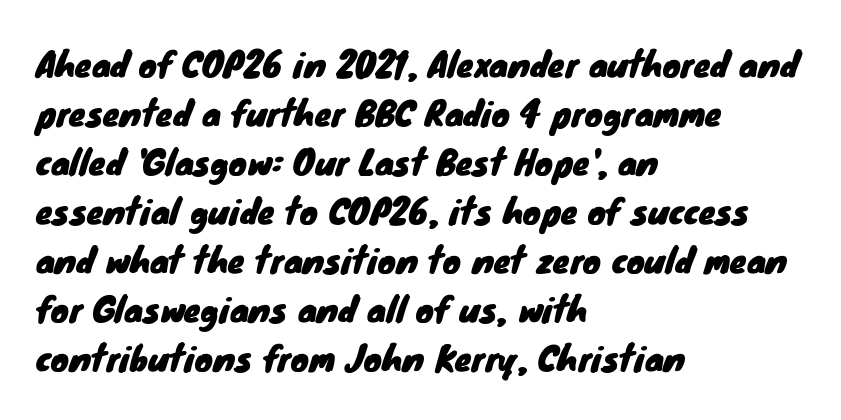
The image shows 34 px sans-serif type; set left-aligned, normal line spacing (1.44x), normal letter spacing, not underlined; low stroke contrast and a small x-height.
